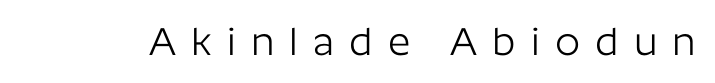
Only glyphs here, with clear space below each row. Note the varied advance widths — an 'i' is clearly narrower than an 'm'. Grotesque or geometric, the face here clearly has no serifs. Stroke mass is kept to a normal reading level or below. Substantial extra tracking has been applied to these lines.
